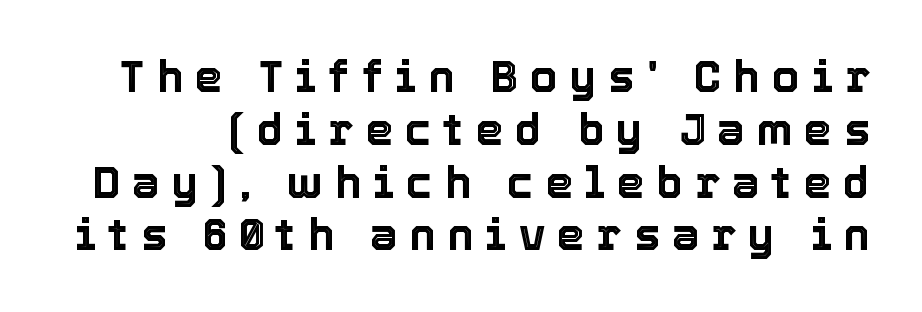
The string is rendered with underlining switched off. It's the straight-up-and-down kind of type. Each letter keeps its own natural width here, so spacing adapts to shape. Words appear elongated and porous because spacing is wide.
